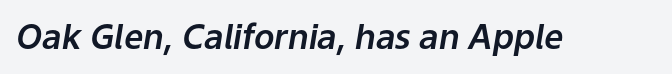
Q: Is the text italic (slanted)? A: Yes, it leans right by about 9 degrees.
Q: Is the text underlined? A: No.
Q: Is the spacing between letters normal or unusually wide? A: Normal.
Q: Width (condensed, normal, or wide)? A: Normal.
Q: Stroke contrast? A: Low.
Q: x-height? A: Medium.
Q: Monospaced? A: No.
